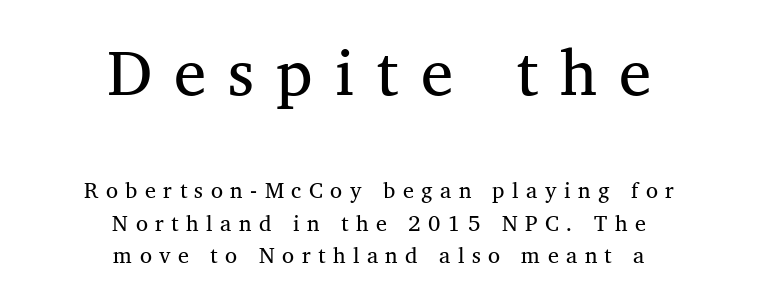
Q: Is the text bold? A: No.
Q: Is the text italic (slanted)? A: No, it is upright.
Q: Is the typeface a serif or a sans-serif typeface? A: Serif.
Q: Is the text underlined? A: No.
Q: How is the paragraph aligned? A: Centered.
Q: Is the spacing between letters normal or unusually wide? A: Unusually wide.
Q: Is the spacing between lines tight, normal or loose? A: Normal.
Q: Which block of text is set in a larger size, the first (top) or the second (bottom)? A: The first (top) one.
Q: Width (condensed, normal, or wide)? A: Normal.
Q: Stroke contrast? A: Medium.
Q: x-height? A: Medium.
Q: Monospaced? A: No.
